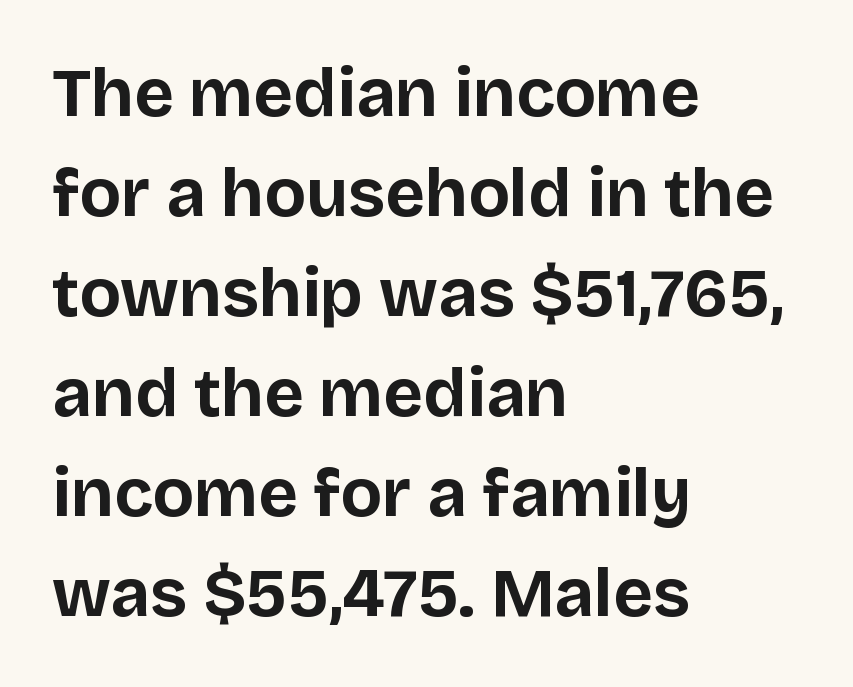
Style check: upright. Caption: standard tracking, unaltered. Descenders are the only things crossing below the line. Serif or sans? Sans — the stroke terminals are bare.
